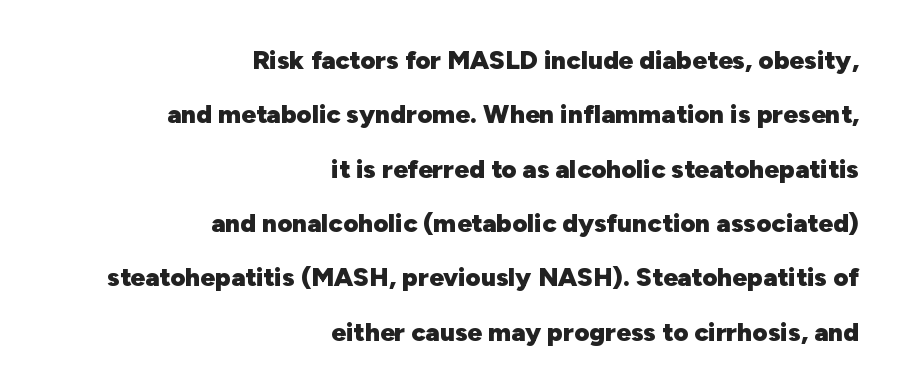
The rendering uses a bold face; every stroke is thick and dark. Underlining? Definitely not there. These lines are set flush right with a ragged left edge. The passage shown stacks its lines with a broad gap. Caption: standard tracking, unaltered. When letters stand straight like this, we call the style roman or upright.
